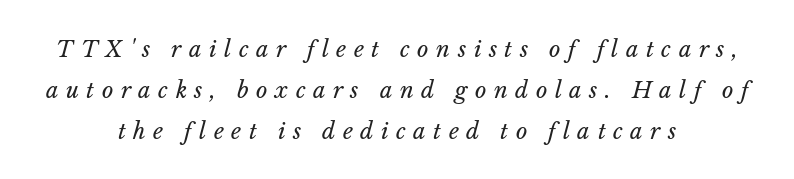
The image shows 22 px text type, italic (leaning right); set centered, line spacing 1.86x, unusually wide letter spacing (+0.34 em), not underlined.
